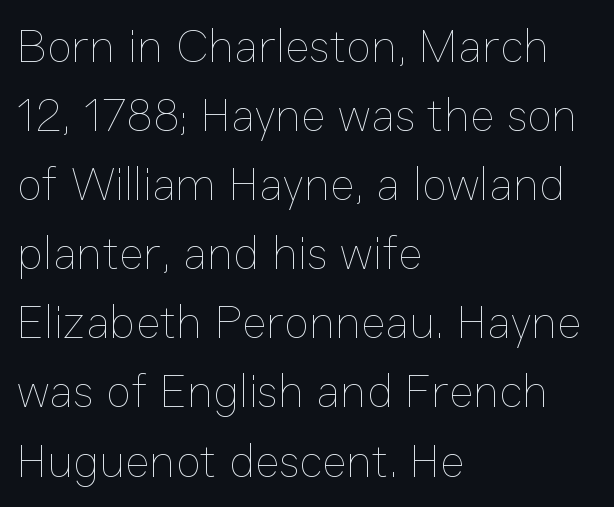
{"italic": "no", "bold": "no", "weight": "thin", "width": "normal", "stroke_contrast": "low", "x_height": "medium", "monospaced": "no", "underline": "no", "align": "left", "line_spacing": "normal", "line_spacing_ratio": 1.47, "letter_spacing": "normal", "letter_spacing_em": 0.0, "glyph_px": 47}
